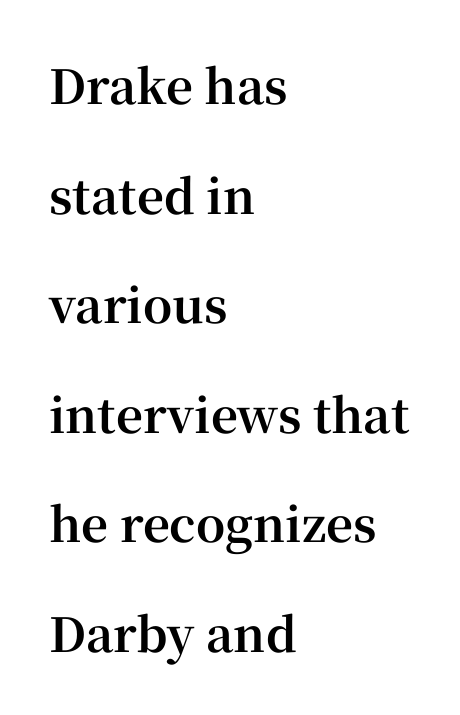
{"serif": "yes", "italic": "no", "bold": "yes", "weight": "bold", "width": "normal", "stroke_contrast": "high", "x_height": "medium", "monospaced": "no", "underline": "no", "align": "left", "line_spacing": "loose", "line_spacing_ratio": 2.33, "letter_spacing": "normal", "letter_spacing_em": 0.0, "glyph_px": 47}
